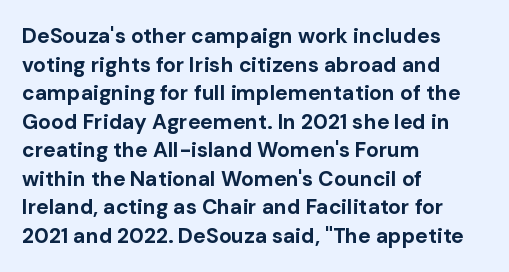
Notice how descenders clear the ascenders below comfortably — that's standard leading. Clear beneath every line of the passage. These lines are set flush left with a ragged right edge. The type sits square on the baseline with zero lean. Each word holds together tightly as a unit, with standard inter-letter gaps.
